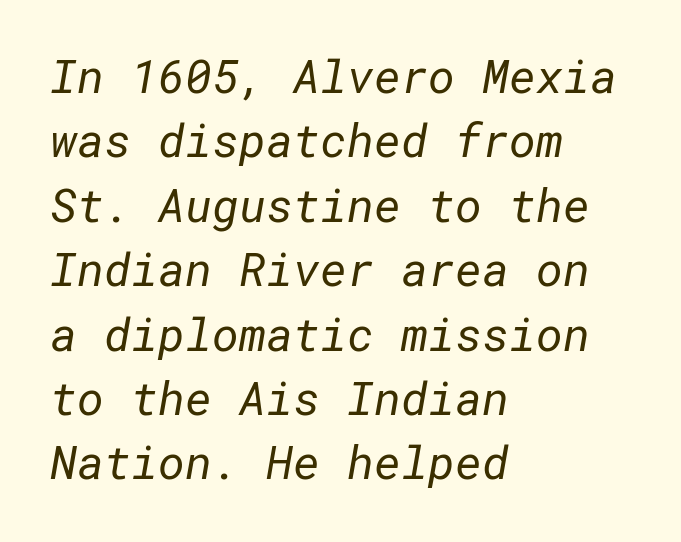
{"serif": "no", "bold": "no", "weight": "regular", "width": "normal", "stroke_contrast": "low", "x_height": "medium", "underline": "no", "align": "left", "line_spacing": "normal", "line_spacing_ratio": 1.4, "letter_spacing": "normal", "letter_spacing_em": 0.0, "glyph_px": 46}
